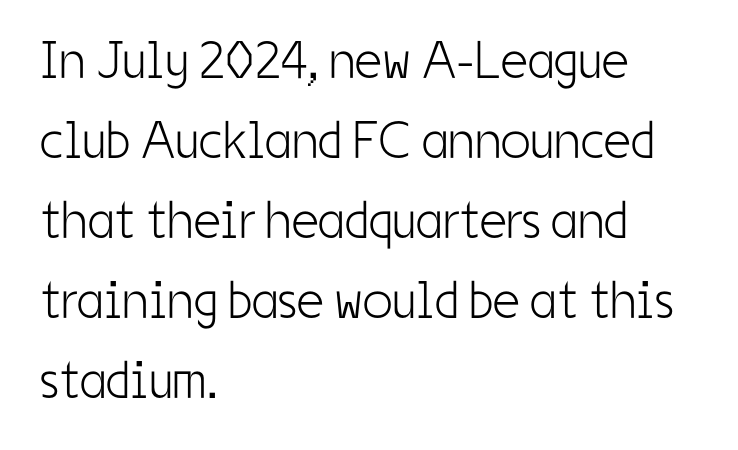
Q: Is the text bold? A: No.
Q: Is the text italic (slanted)? A: No, it is upright.
Q: Is the typeface a serif or a sans-serif typeface? A: Sans-serif.
Q: Is the text underlined? A: No.
Q: How is the paragraph aligned? A: Left-aligned.
Q: Is the spacing between letters normal or unusually wide? A: Normal.
Q: Is the spacing between lines tight, normal or loose? A: Normal.
Q: Width (condensed, normal, or wide)? A: Condensed.
Q: Stroke contrast? A: Low.
Q: x-height? A: Medium.
Q: Monospaced? A: No.
